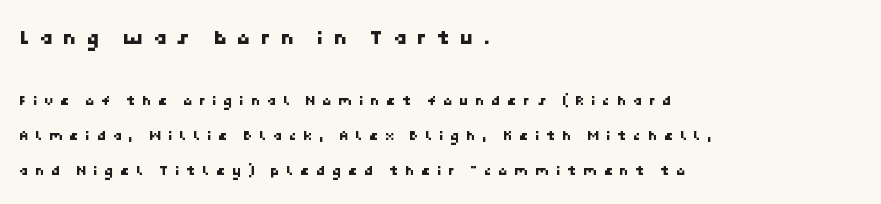
The image shows 22 px text type; set left-aligned, loose line spacing (2.33x), unusually wide letter spacing (+0.44 em), not underlined; the first (top) block is 1.47x larger.
